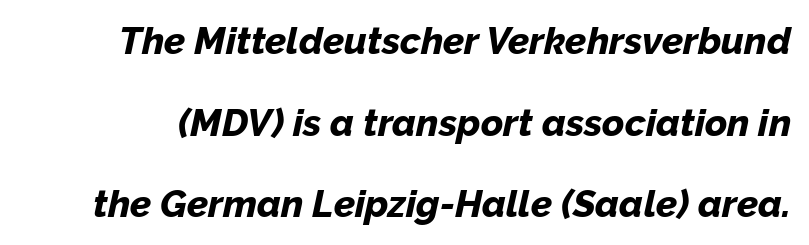
Q: Is the text bold? A: Yes.
Q: Is the text italic (slanted)? A: Yes, it leans right by about 12 degrees.
Q: Is the text underlined? A: No.
Q: Is the spacing between letters normal or unusually wide? A: Normal.
Q: Is the spacing between lines tight, normal or loose? A: Loose.
Q: Width (condensed, normal, or wide)? A: Normal.
Q: Stroke contrast? A: Low.
Q: x-height? A: Medium.
Q: Monospaced? A: No.
